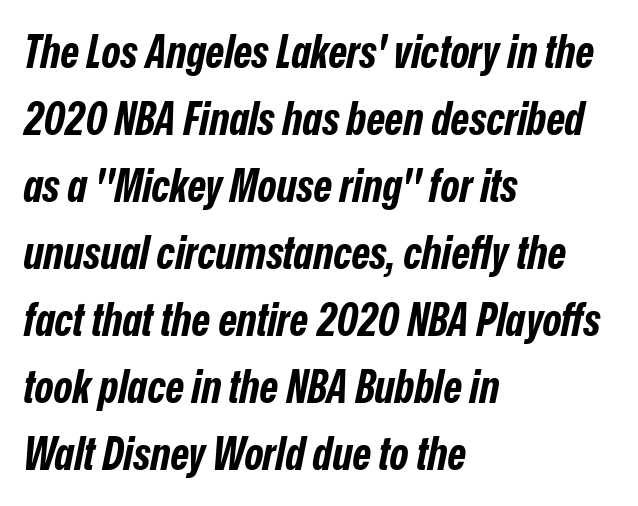
The image shows 45 px bold, condensed type, italic (leaning right); set left-aligned, normal line spacing (1.49x), normal letter spacing, not underlined; low stroke contrast and a medium x-height.
